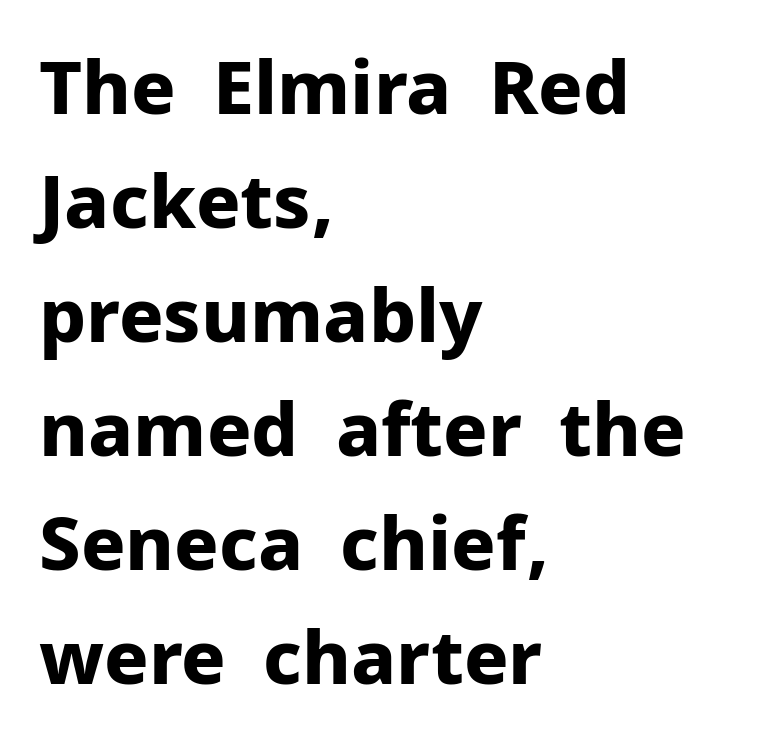
Q: Is the text bold? A: Yes.
Q: Is the text italic (slanted)? A: No, it is upright.
Q: Is the typeface a serif or a sans-serif typeface? A: Sans-serif.
Q: Is the text underlined? A: No.
Q: How is the paragraph aligned? A: Left-aligned.
Q: Is the spacing between letters normal or unusually wide? A: Normal.
Q: Is the spacing between lines tight, normal or loose? A: Normal.
Q: Width (condensed, normal, or wide)? A: Normal.
Q: Stroke contrast? A: Low.
Q: x-height? A: Medium.
Q: Monospaced? A: No.
